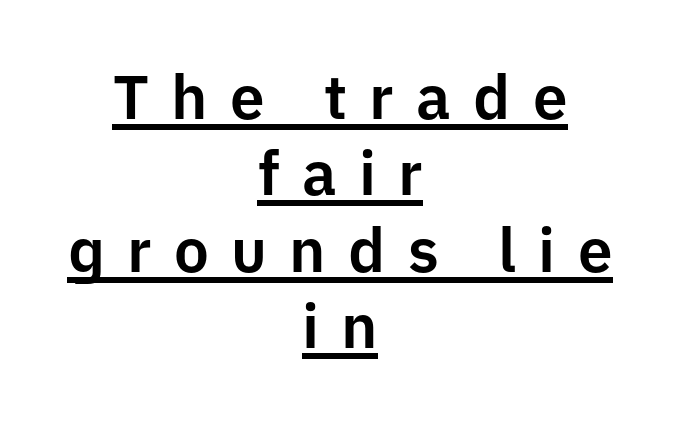
Q: Is the text italic (slanted)? A: No, it is upright.
Q: Is the typeface a serif or a sans-serif typeface? A: Sans-serif.
Q: Is the text underlined? A: Yes.
Q: How is the paragraph aligned? A: Centered.
Q: Is the spacing between letters normal or unusually wide? A: Unusually wide.
Q: Width (condensed, normal, or wide)? A: Normal.
Q: Stroke contrast? A: Low.
Q: x-height? A: Medium.
Q: Monospaced? A: No.
